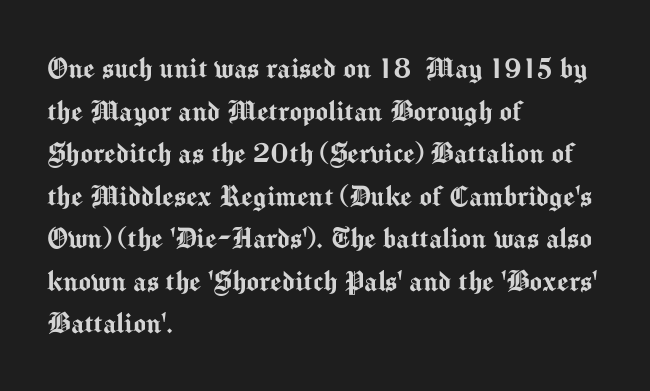
The image shows 33 px sans-serif type, upright; set left-aligned, normal line spacing (1.29x), normal letter spacing, not underlined; medium stroke contrast and a medium x-height.
